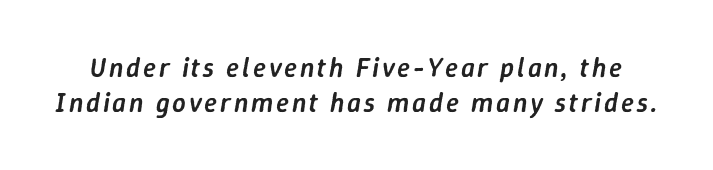
Q: Is the text bold? A: Semi-bold.
Q: Is the text italic (slanted)? A: Yes, it leans right by about 9 degrees.
Q: Is the text underlined? A: No.
Q: Is the spacing between lines tight, normal or loose? A: Normal.
